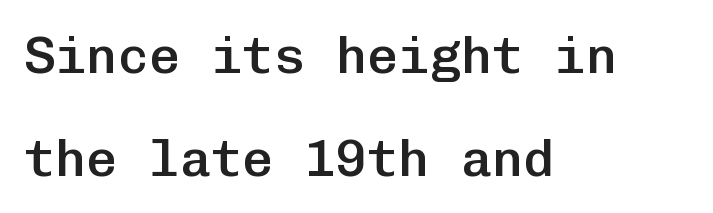
{"serif": "no", "italic": "no", "bold": "semi", "weight": "semibold", "width": "normal", "stroke_contrast": "low", "x_height": "medium", "monospaced": "yes", "underline": "no", "align": "left", "line_spacing": "loose", "line_spacing_ratio": 1.98, "letter_spacing": "normal", "letter_spacing_em": 0.0, "glyph_px": 52}
